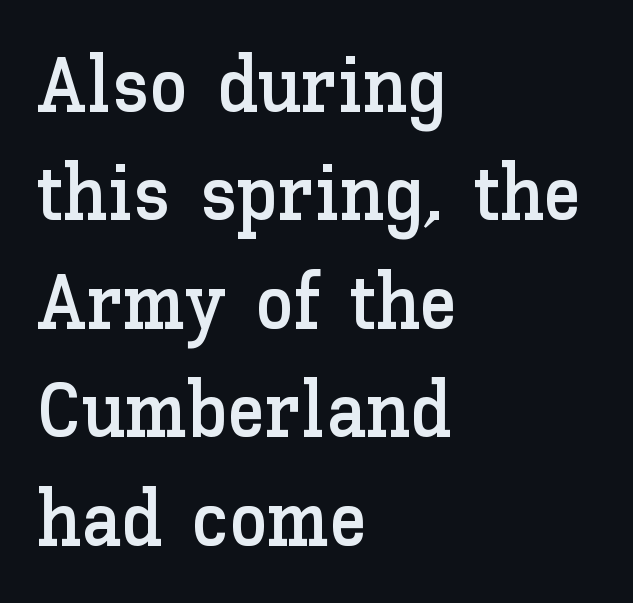
The image shows 78 px text type, upright; set left-aligned, normal line spacing (1.39x), normal letter spacing, not underlined; low stroke contrast and a medium x-height.
